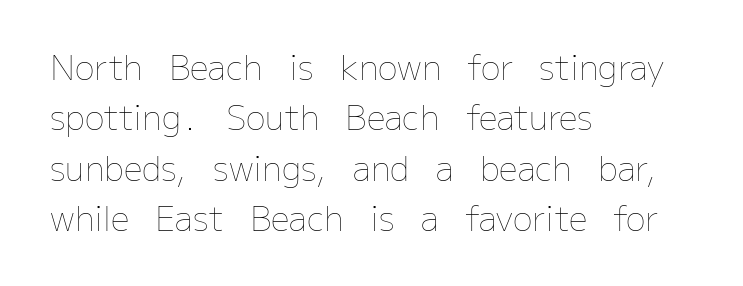
Inter-character spacing is left at the font's built-in metrics. Anything drawn beneath the words? Only blank space. Where is the straight margin? On the left. Normally led — the rows are evenly, conventionally spaced. Is this a heavy cut? Hardly; it is regular or lighter. The specimen reads as upright at a glance.
